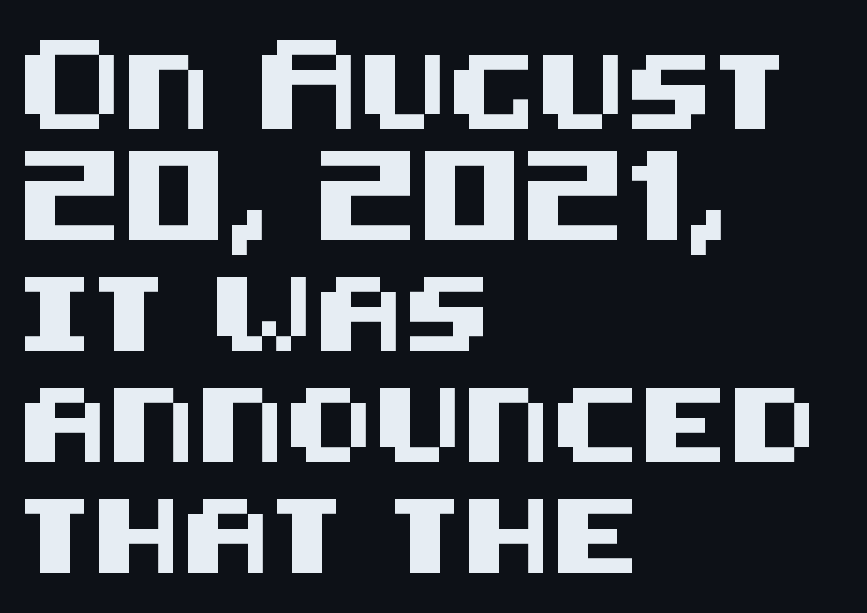
Q: Is the text italic (slanted)? A: No, it is upright.
Q: Is the typeface a serif or a sans-serif typeface? A: Sans-serif.
Q: Is the text underlined? A: No.
Q: How is the paragraph aligned? A: Left-aligned.
Q: Is the spacing between letters normal or unusually wide? A: Normal.
Q: Is the spacing between lines tight, normal or loose? A: Normal.
Q: Width (condensed, normal, or wide)? A: Normal.
Q: Stroke contrast? A: Medium.
Q: x-height? A: Large.
